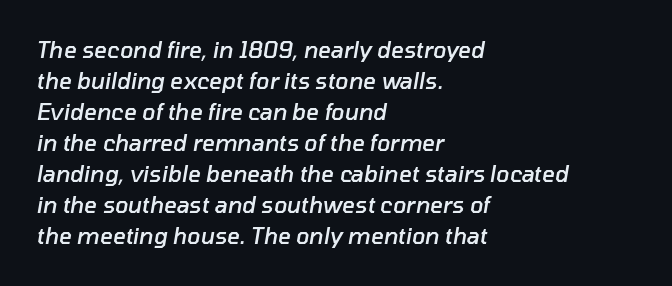
The image shows 22 px text type, italic (leaning right); set left-aligned, normal line spacing (1.41x), normal letter spacing, not underlined.
